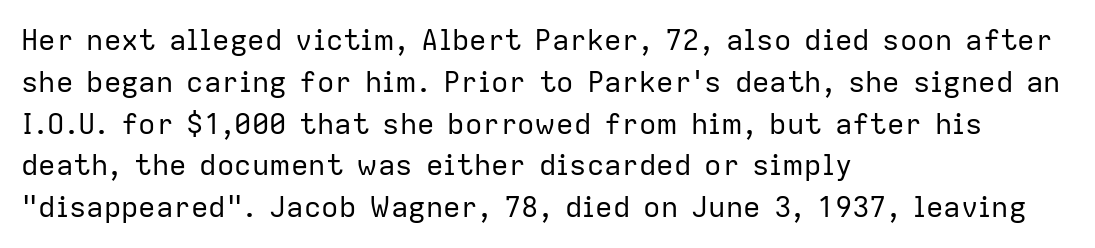
The strokes carry an ordinary text weight at most. Here the glyphs are tracked normally, forming tight word shapes. Stroke terminals: plain, sans-serif. Honestly, there is no underline to notice here at all.
